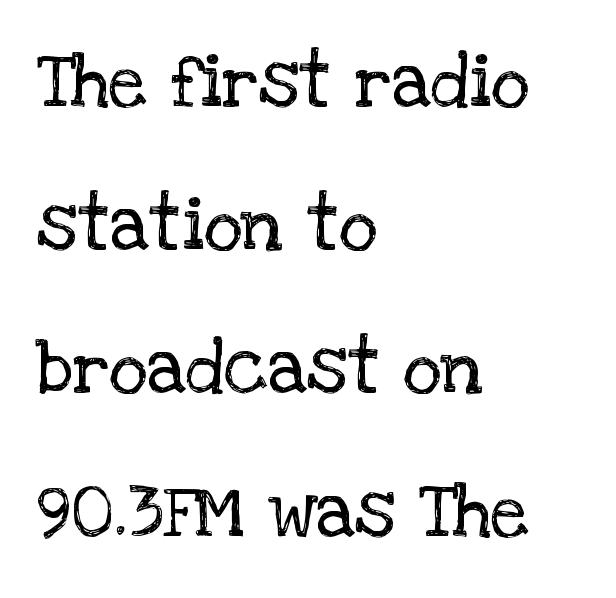
The image shows 75 px regular-weight serif type, upright; set left-aligned, loose line spacing (1.91x), normal letter spacing, not underlined; low stroke contrast and a large x-height.
